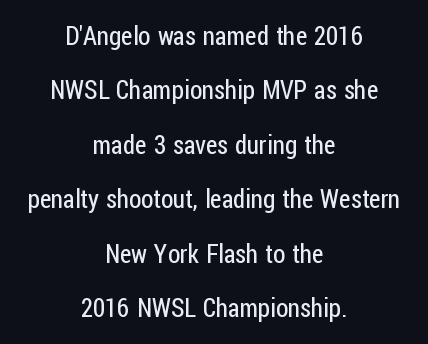
Heaviness? Minimal to ordinary, like unemphasized prose. Notice how the passage keeps no hard edge, just a central spine. Quick note: not italic, upright. Rows of type keep a wide berth in the vertical direction. The rendering keeps characters at their native spacing. No word sits above an underline.
